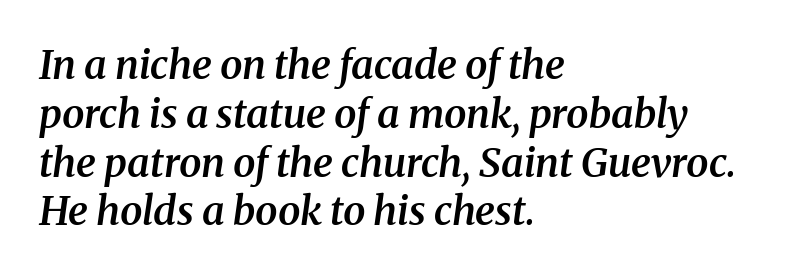
The image shows 40 px semibold serif type, italic (leaning right); set left-aligned, line spacing 1.22x, normal letter spacing, not underlined; medium stroke contrast and a medium x-height.
